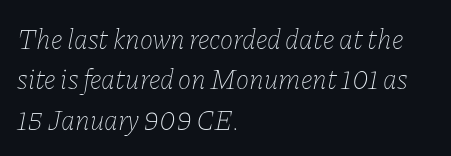
The image shows 28 px thin type, italic (leaning right); set left-aligned, normal line spacing (1.44x), normal letter spacing, not underlined; low stroke contrast and a medium x-height.
